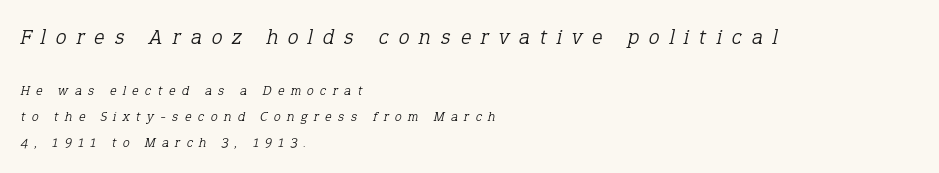
The more generous point size was reserved for the upper chunk. Is the stroke heavy? The answer is a plain regular-or-lighter. Only glyphs here, with clear space below each row. Italic? Definitely — the glyphs are oblique.
